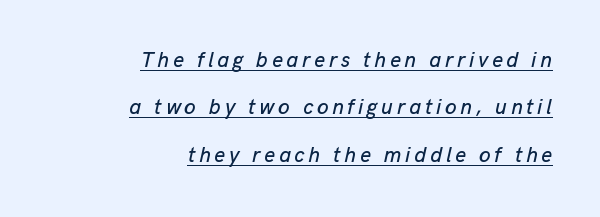
{"italic": "yes", "lean": "right", "slant_degrees": 13, "underline": "yes", "align": "right", "line_spacing": "loose", "line_spacing_ratio": 2.26, "glyph_px": 21}
